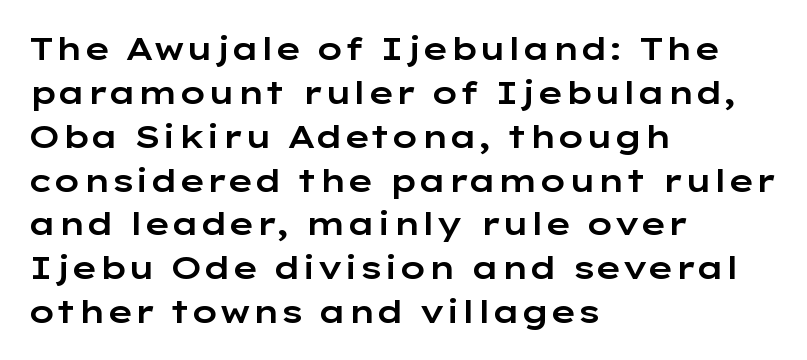
Is this a fixed-width face? No — the glyphs have proportional, varying widths. Type style note: lacks serifs. Regarding leading, the lines here are spaced in the standard way. The line texture is even and compact thanks to regular tracking. The compositor pushed each line to the left boundary.
